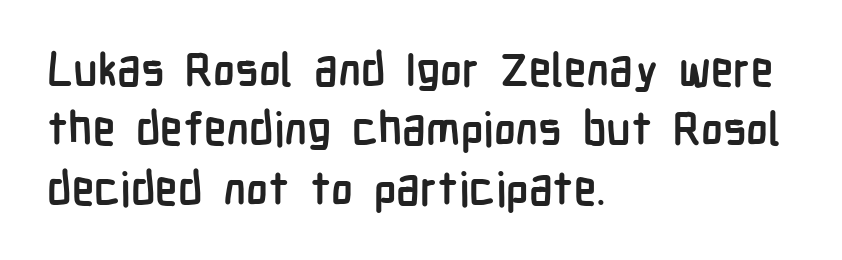
The passage shown is typeset with a sans-serif family. If you drew a ruler down the left edge, every line would touch it. The leading is moderate, giving the passage an even texture. Underlining? Definitely not there. Ordinary non-slanted type is in use.
